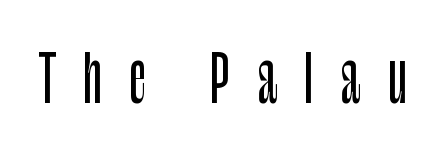
The image shows 63 px condensed sans-serif type, upright; set unusually wide letter spacing (+0.42 em), not underlined; low stroke contrast and a large x-height.
